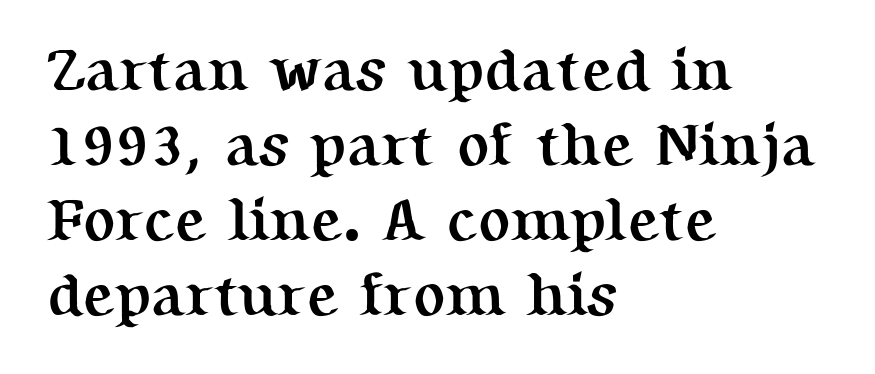
Interline gaps are of average width in this sample. Is this a fixed-width face? No — the glyphs have proportional, varying widths. In terms of posture, this sample is upright. A dark, heavy texture on the line: the type is bold.
